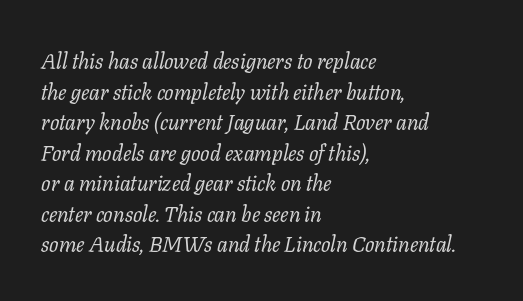
The image shows 22 px text type, italic (leaning right); set left-aligned, normal line spacing (1.39x), normal letter spacing, not underlined.
